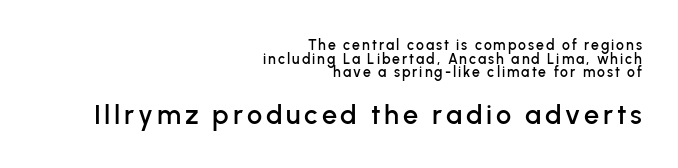
{"italic": "no", "underline": "no", "align": "right", "line_spacing": "tight", "line_spacing_ratio": 0.97, "larger_block": "second", "size_ratio": 1.93, "glyph_px": 27}
